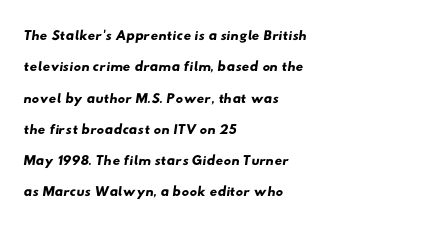
The image shows 21 px text type; set left-aligned, normal line spacing (1.49x), normal letter spacing, not underlined.
